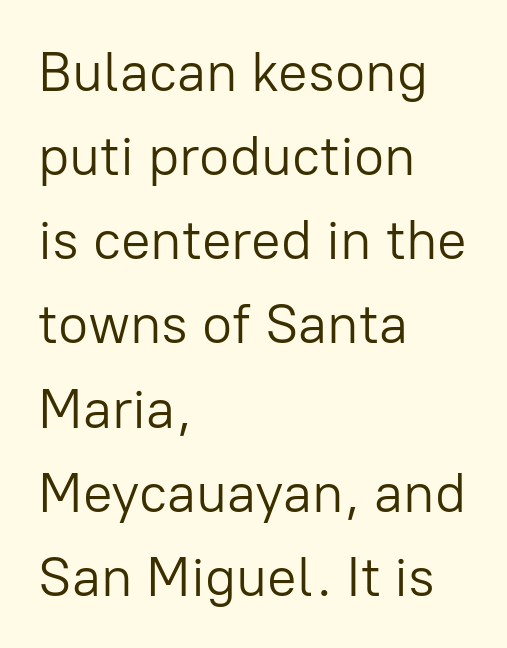
The image shows 55 px light sans-serif type, upright; set left-aligned, normal line spacing (1.53x), normal letter spacing, not underlined; low stroke contrast and a medium x-height.
